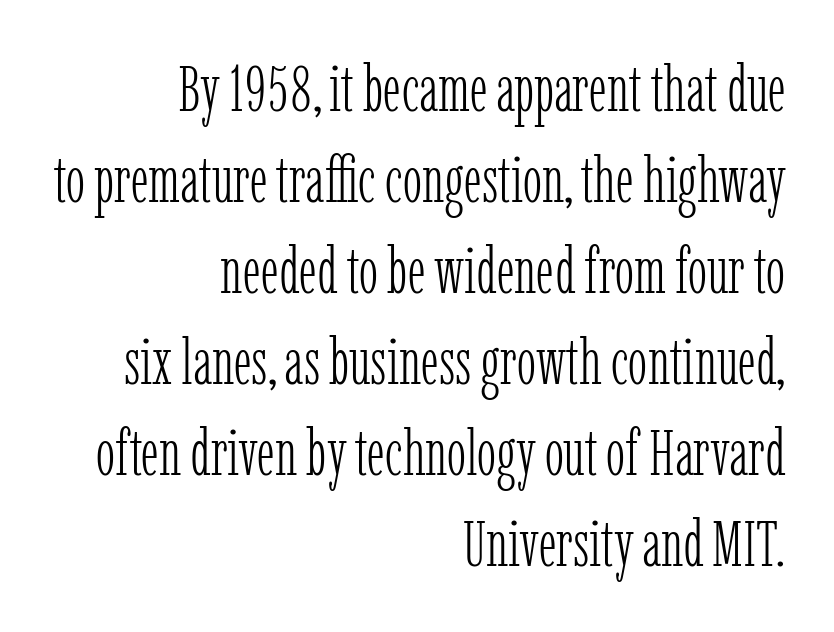
The image shows 65 px light, condensed serif type, upright; set right-aligned, normal line spacing (1.4x), normal letter spacing, not underlined; low stroke contrast and a medium x-height.
